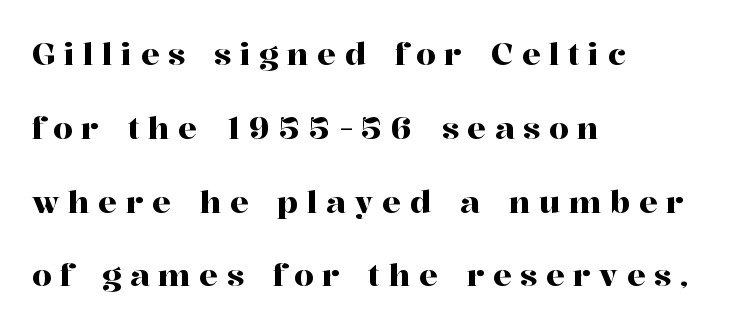
Q: Is the text italic (slanted)? A: No, it is upright.
Q: Is the typeface a serif or a sans-serif typeface? A: Serif.
Q: Is the text underlined? A: No.
Q: How is the paragraph aligned? A: Left-aligned.
Q: Is the spacing between letters normal or unusually wide? A: Unusually wide.
Q: Is the spacing between lines tight, normal or loose? A: Loose.
Q: Width (condensed, normal, or wide)? A: Normal.
Q: Stroke contrast? A: High.
Q: x-height? A: Medium.
Q: Monospaced? A: No.
